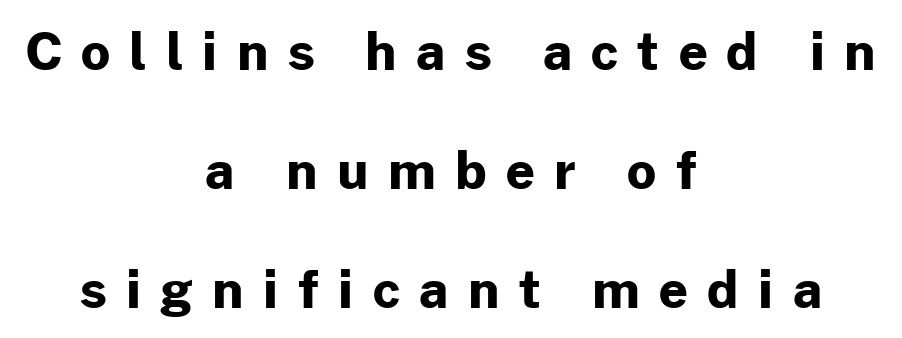
{"serif": "no", "italic": "no", "bold": "yes", "weight": "bold", "width": "normal", "stroke_contrast": "low", "x_height": "medium", "monospaced": "no", "underline": "no", "align": "center", "line_spacing": "loose", "line_spacing_ratio": 2.33, "letter_spacing": "wide", "letter_spacing_em": 0.38, "glyph_px": 51}
